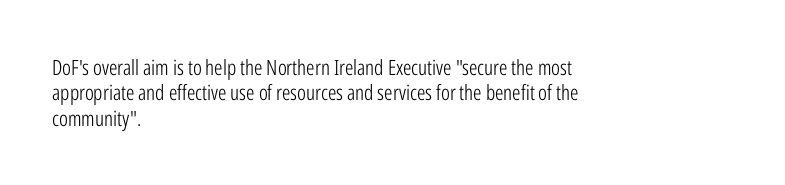
{"italic": "no", "bold": "no", "underline": "no", "align": "left", "line_spacing_ratio": 1.21, "letter_spacing": "normal", "letter_spacing_em": 0.0, "glyph_px": 21}
